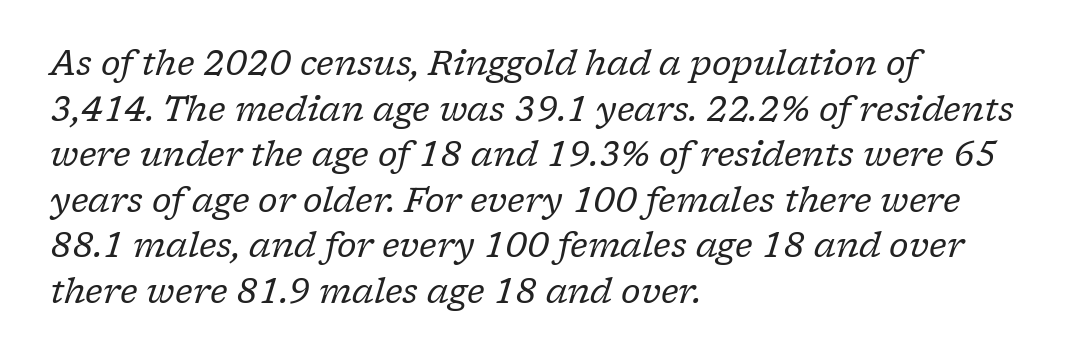
Q: Is the text bold? A: No.
Q: Is the text italic (slanted)? A: Yes, it leans right by about 17 degrees.
Q: Is the typeface a serif or a sans-serif typeface? A: Serif.
Q: Is the text underlined? A: No.
Q: How is the paragraph aligned? A: Left-aligned.
Q: Is the spacing between letters normal or unusually wide? A: Normal.
Q: Is the spacing between lines tight, normal or loose? A: Normal.
Q: Width (condensed, normal, or wide)? A: Normal.
Q: Stroke contrast? A: Low.
Q: x-height? A: Medium.
Q: Monospaced? A: No.
